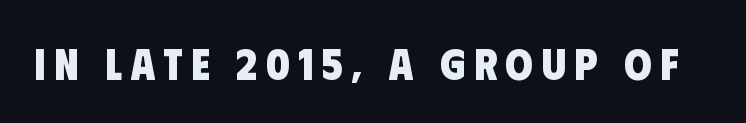
The image shows 44 px heavy, condensed sans-serif type; set not underlined; low stroke contrast and a large x-height.
